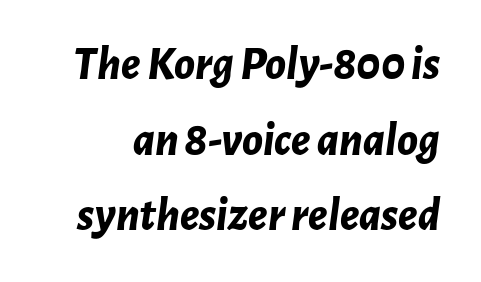
In terms of letterspacing, this is plain default setting. Typesetter's note: full bold, strokes at maximum text heaviness. The specimen reads as italic at a glance. Do the characters align in a grid? No, the font is proportional. Horizontal bands of white between lines are of average thickness. Has an underline been added? It has not.
